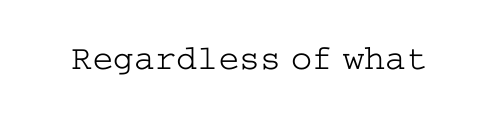
Q: Is the text bold? A: No.
Q: Is the text italic (slanted)? A: No, it is upright.
Q: Is the typeface a serif or a sans-serif typeface? A: Serif.
Q: Is the text underlined? A: No.
Q: Is the spacing between letters normal or unusually wide? A: Normal.
Q: Width (condensed, normal, or wide)? A: Wide.
Q: Stroke contrast? A: Low.
Q: x-height? A: Medium.
